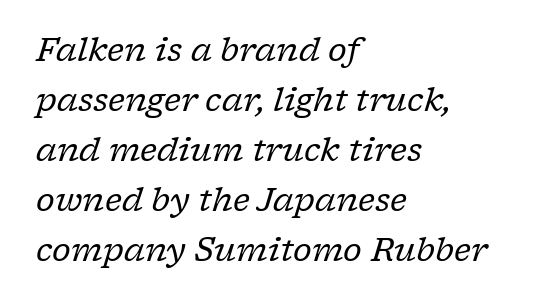
The image shows 32 px regular-weight serif type, italic (leaning right); set left-aligned, normal line spacing (1.56x), normal letter spacing, not underlined; low stroke contrast and a medium x-height.
